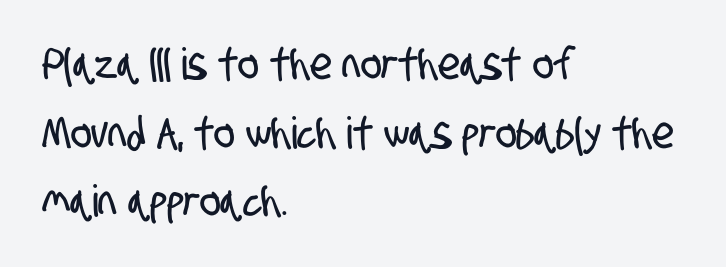
The image shows 44 px condensed sans-serif type; set left-aligned, normal line spacing (1.56x), normal letter spacing, not underlined; low stroke contrast and a large x-height.
